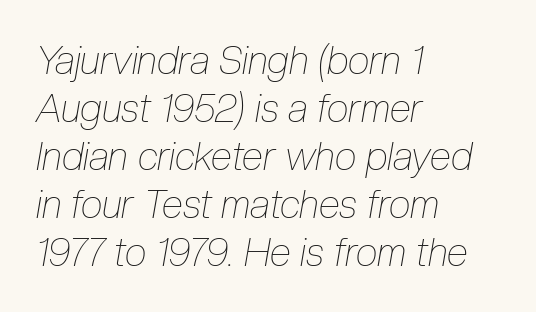
Spacing between characters is what you'd get straight out of the box. The passage shown is typed in a proportional face where columns would drift. Rule under the text: the space is simply empty. These glyphs show unthickened strokes, regular width or finer. Every row of glyphs begins at an identical x-position on the left.
